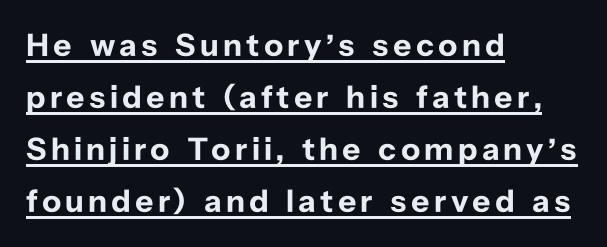
Q: Is the text bold? A: Yes.
Q: Is the text italic (slanted)? A: No, it is upright.
Q: Is the typeface a serif or a sans-serif typeface? A: Sans-serif.
Q: Is the text underlined? A: Yes.
Q: How is the paragraph aligned? A: Left-aligned.
Q: Is the spacing between lines tight, normal or loose? A: Normal.
Q: Width (condensed, normal, or wide)? A: Normal.
Q: Stroke contrast? A: Low.
Q: x-height? A: Medium.
Q: Monospaced? A: No.
